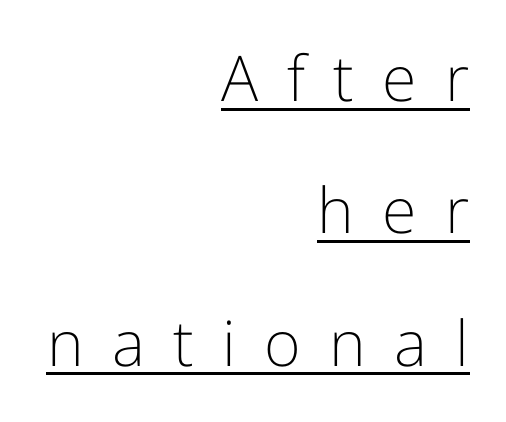
{"serif": "no", "italic": "no", "bold": "no", "weight": "light", "width": "normal", "stroke_contrast": "low", "x_height": "medium", "monospaced": "no", "underline": "yes", "align": "right", "line_spacing": "loose", "line_spacing_ratio": 2.1, "letter_spacing": "wide", "letter_spacing_em": 0.45, "glyph_px": 63}
